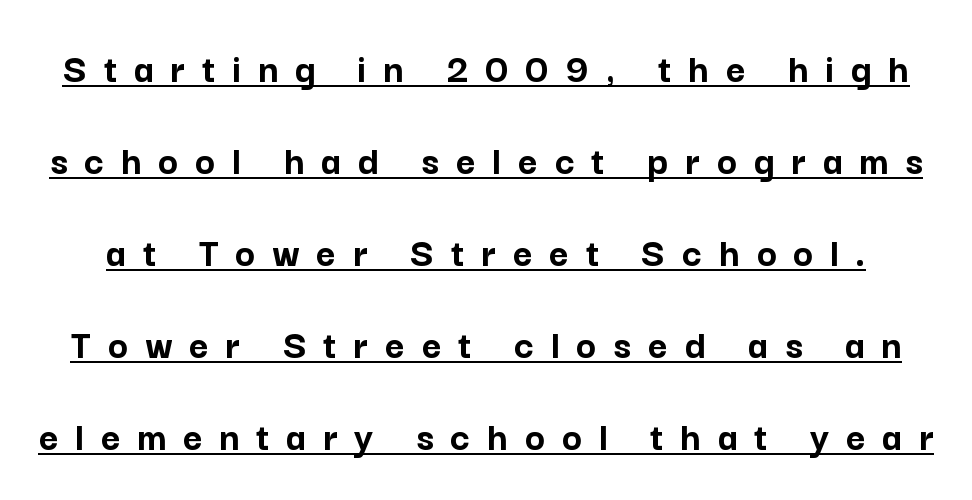
Q: Is the text bold? A: Yes.
Q: Is the text italic (slanted)? A: No, it is upright.
Q: Is the typeface a serif or a sans-serif typeface? A: Sans-serif.
Q: Is the text underlined? A: Yes.
Q: Is the spacing between letters normal or unusually wide? A: Unusually wide.
Q: Is the spacing between lines tight, normal or loose? A: Loose.
Q: Width (condensed, normal, or wide)? A: Normal.
Q: Stroke contrast? A: Low.
Q: x-height? A: Medium.
Q: Monospaced? A: No.
